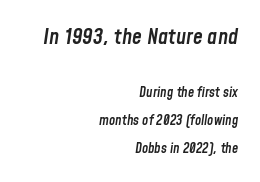
{"italic": "yes", "lean": "right", "slant_degrees": 8, "bold": "semi", "underline": "no", "align": "right", "line_spacing": "loose", "line_spacing_ratio": 1.99, "letter_spacing": "normal", "letter_spacing_em": 0.0, "larger_block": "first", "size_ratio": 1.57, "glyph_px": 22}
